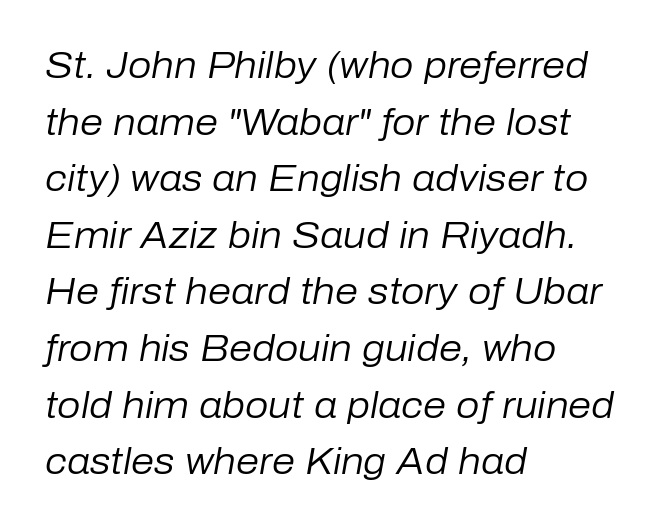
The image shows 37 px regular-weight type, italic (leaning right); set left-aligned, normal line spacing (1.53x), normal letter spacing, not underlined; low stroke contrast and a medium x-height.
